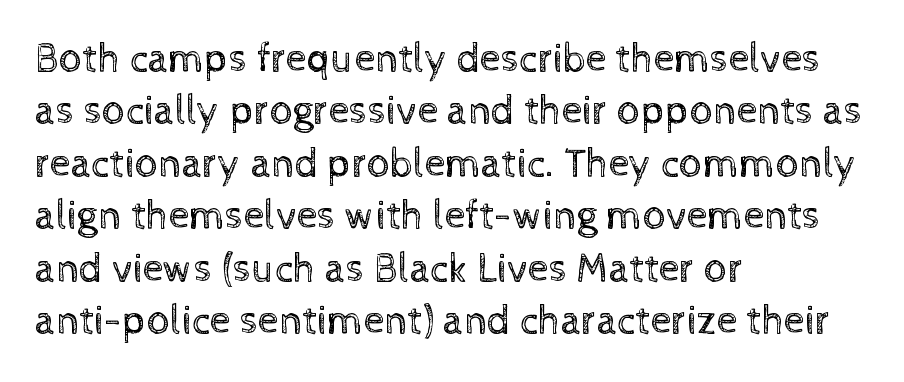
Q: Is the text bold? A: No.
Q: Is the text italic (slanted)? A: No, it is upright.
Q: Is the text underlined? A: No.
Q: How is the paragraph aligned? A: Left-aligned.
Q: Is the spacing between letters normal or unusually wide? A: Normal.
Q: Is the spacing between lines tight, normal or loose? A: Normal.
Q: Width (condensed, normal, or wide)? A: Normal.
Q: x-height? A: Medium.
Q: Monospaced? A: No.
